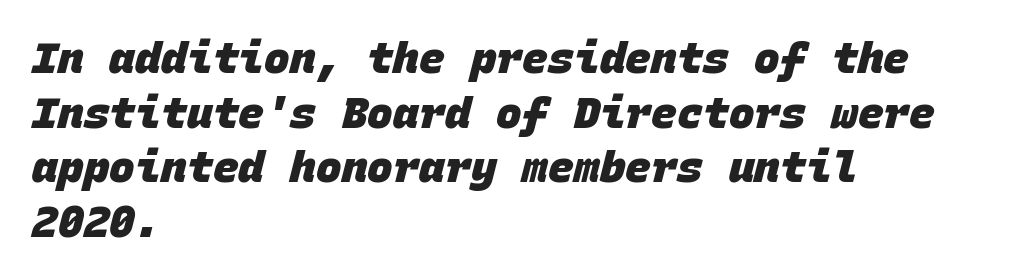
Q: Is the text bold? A: Yes.
Q: Is the typeface a serif or a sans-serif typeface? A: Sans-serif.
Q: Is the text underlined? A: No.
Q: How is the paragraph aligned? A: Left-aligned.
Q: Is the spacing between letters normal or unusually wide? A: Normal.
Q: Is the spacing between lines tight, normal or loose? A: Normal.
Q: Width (condensed, normal, or wide)? A: Normal.
Q: Stroke contrast? A: Low.
Q: x-height? A: Large.
Q: Monospaced? A: Yes.
